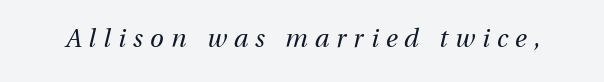
The image shows 25 px text type, italic (leaning right); set unusually wide letter spacing (+0.29 em), not underlined.
